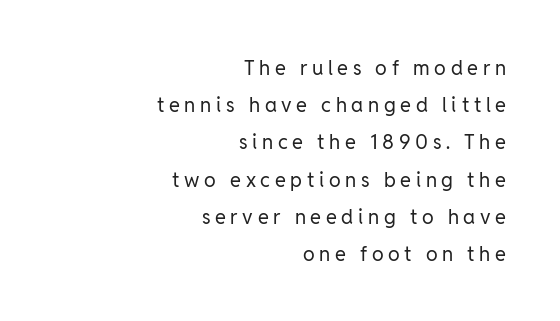
{"italic": "no", "bold": "no", "underline": "no", "align": "right", "line_spacing_ratio": 1.86, "letter_spacing": "wide", "letter_spacing_em": 0.23, "glyph_px": 20}
